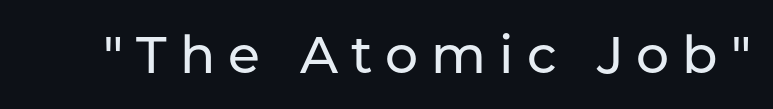
{"serif": "no", "italic": "no", "width": "normal", "stroke_contrast": "low", "x_height": "medium", "monospaced": "no", "underline": "no", "letter_spacing": "wide", "letter_spacing_em": 0.25, "glyph_px": 52}
